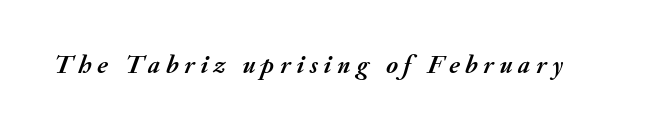
The image shows 26 px bold type, italic (leaning right); set unusually wide letter spacing (+0.22 em), not underlined.
